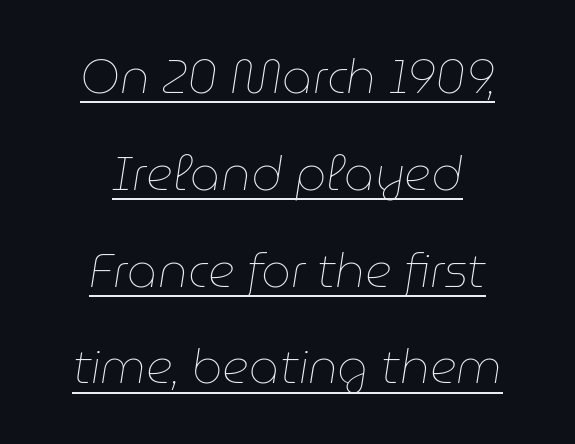
Q: Is the text bold? A: No.
Q: Is the text italic (slanted)? A: Yes, it leans right by about 9 degrees.
Q: Is the text underlined? A: Yes.
Q: How is the paragraph aligned? A: Centered.
Q: Is the spacing between letters normal or unusually wide? A: Normal.
Q: Is the spacing between lines tight, normal or loose? A: Loose.
Q: Width (condensed, normal, or wide)? A: Normal.
Q: Stroke contrast? A: Low.
Q: x-height? A: Medium.
Q: Monospaced? A: No.
